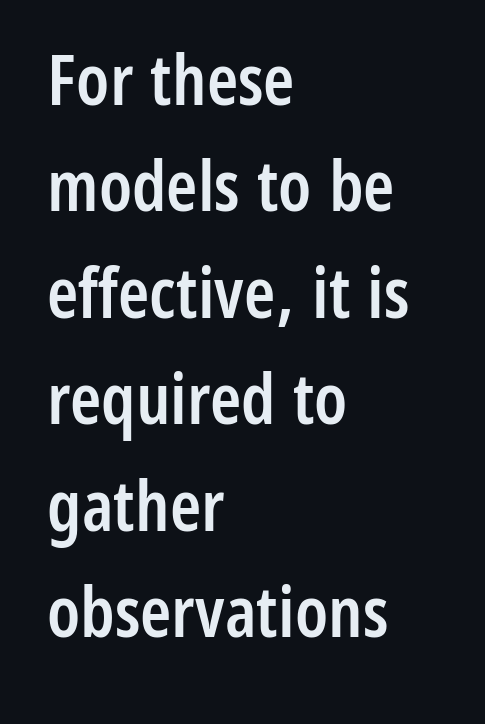
{"serif": "no", "italic": "no", "bold": "semi", "weight": "semibold", "width": "condensed", "stroke_contrast": "low", "x_height": "medium", "monospaced": "no", "underline": "no", "align": "left", "line_spacing": "normal", "line_spacing_ratio": 1.5, "letter_spacing": "normal", "letter_spacing_em": 0.0, "glyph_px": 71}
